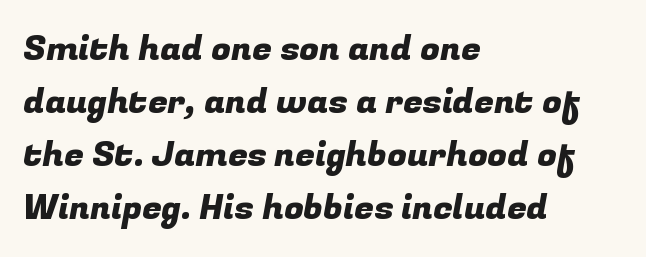
Q: Is the typeface a serif or a sans-serif typeface? A: Sans-serif.
Q: Is the text underlined? A: No.
Q: How is the paragraph aligned? A: Left-aligned.
Q: Is the spacing between letters normal or unusually wide? A: Normal.
Q: Is the spacing between lines tight, normal or loose? A: Normal.
Q: Width (condensed, normal, or wide)? A: Normal.
Q: Stroke contrast? A: Low.
Q: x-height? A: Medium.
Q: Monospaced? A: No.
